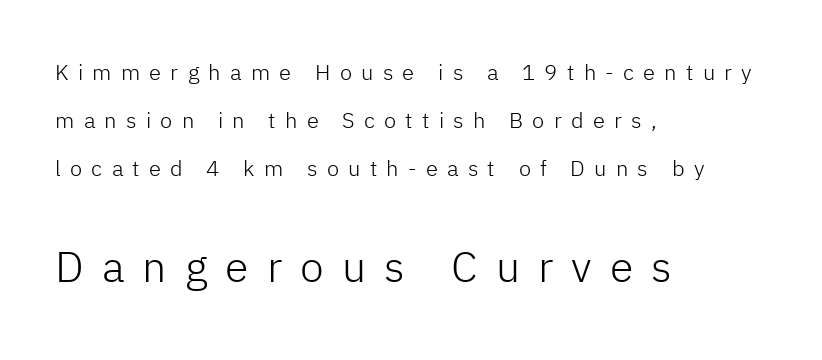
The image shows 43 px light sans-serif type, upright; set left-aligned, loose line spacing (2.19x), unusually wide letter spacing (+0.42 em), not underlined; the second (bottom) block is 1.95x larger; low stroke contrast and a medium x-height.
